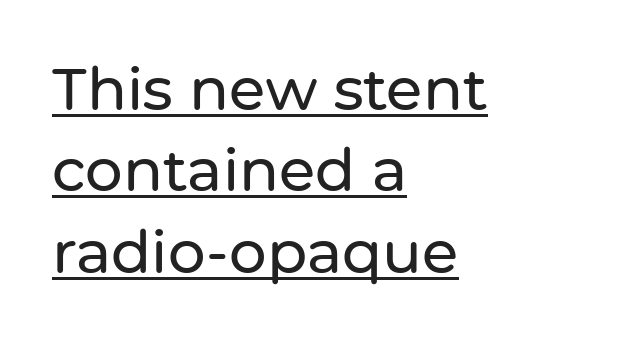
The image shows 59 px sans-serif type, upright; set left-aligned, normal line spacing (1.38x), normal letter spacing, underlined; low stroke contrast and a medium x-height.
